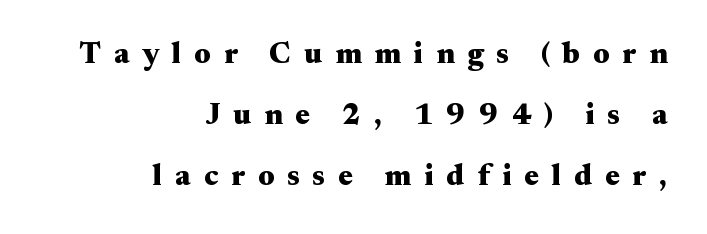
Q: Is the text bold? A: Yes.
Q: Is the text italic (slanted)? A: No, it is upright.
Q: Is the typeface a serif or a sans-serif typeface? A: Serif.
Q: Is the text underlined? A: No.
Q: How is the paragraph aligned? A: Right-aligned.
Q: Is the spacing between letters normal or unusually wide? A: Unusually wide.
Q: Is the spacing between lines tight, normal or loose? A: Loose.
Q: Width (condensed, normal, or wide)? A: Wide.
Q: Stroke contrast? A: Medium.
Q: x-height? A: Small.
Q: Monospaced? A: No.
